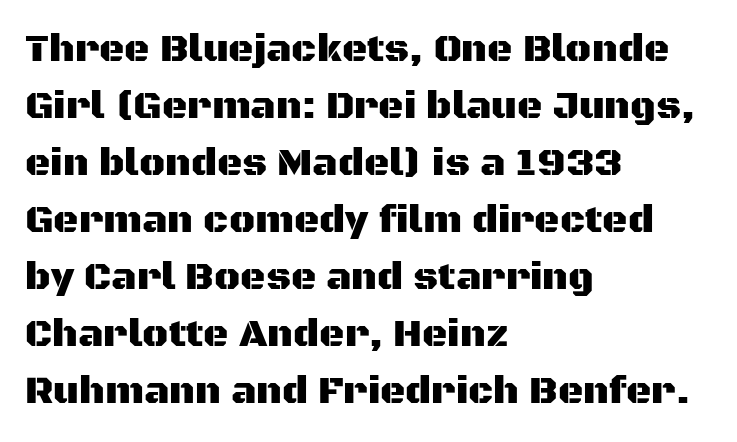
{"serif": "no", "italic": "no", "width": "normal", "stroke_contrast": "medium", "x_height": "large", "monospaced": "no", "underline": "no", "align": "left", "line_spacing": "normal", "line_spacing_ratio": 1.46, "letter_spacing": "normal", "letter_spacing_em": 0.0, "glyph_px": 39}
